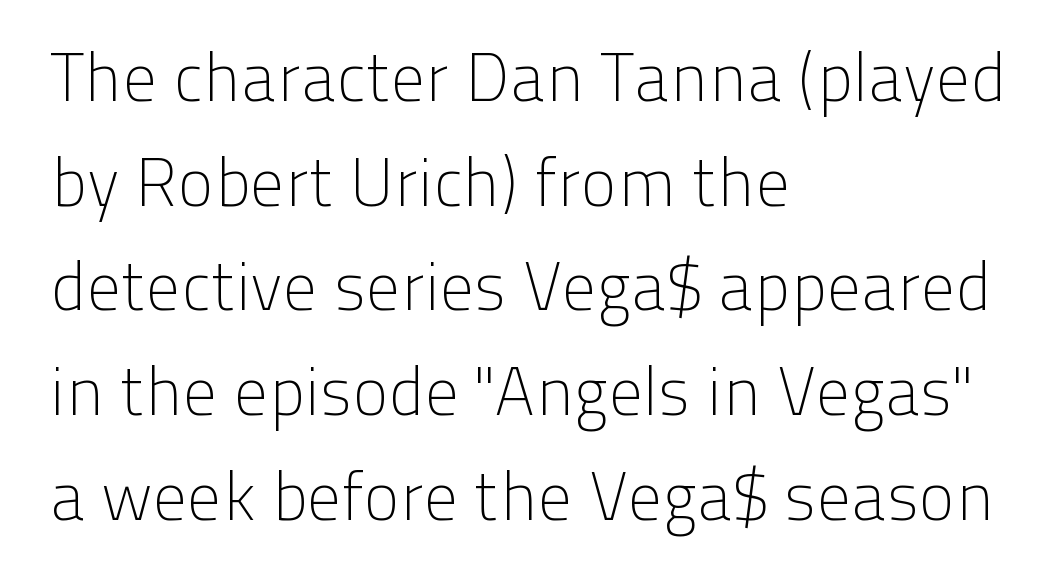
The image shows 68 px light sans-serif type, upright; set left-aligned, normal line spacing (1.54x), normal letter spacing, not underlined; low stroke contrast and a medium x-height.
